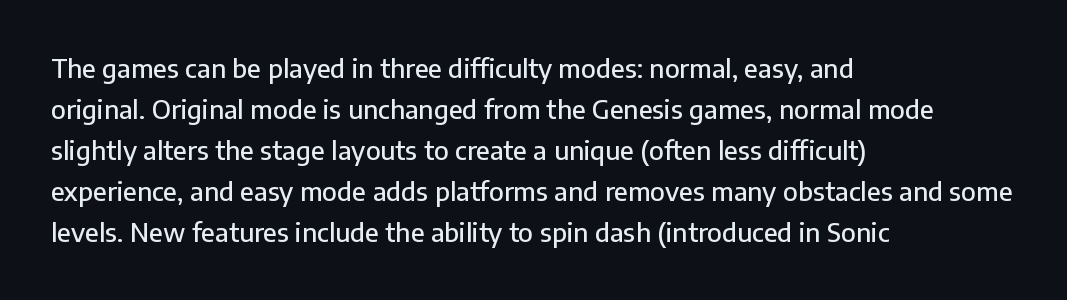
Q: Is the text italic (slanted)? A: No, it is upright.
Q: Is the text underlined? A: No.
Q: How is the paragraph aligned? A: Left-aligned.
Q: Is the spacing between letters normal or unusually wide? A: Normal.
Q: Is the spacing between lines tight, normal or loose? A: Normal.
